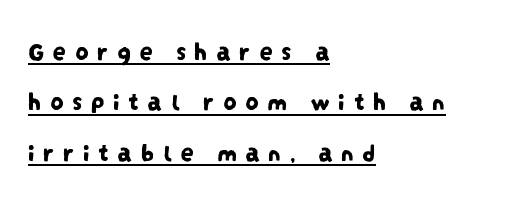
Q: Is the text underlined? A: Yes.
Q: How is the paragraph aligned? A: Left-aligned.
Q: Is the spacing between letters normal or unusually wide? A: Unusually wide.
